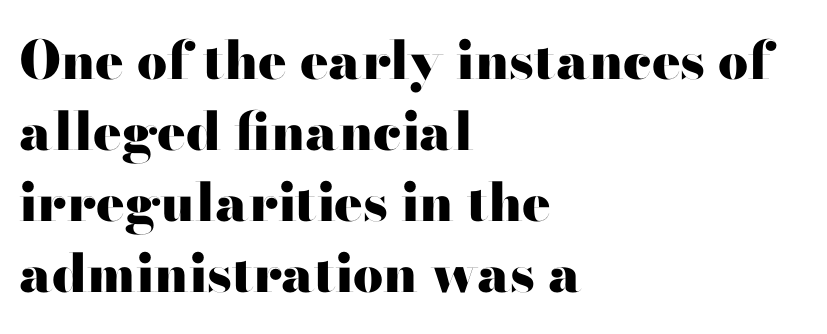
Q: Is the text bold? A: Yes.
Q: Is the text italic (slanted)? A: No, it is upright.
Q: Is the typeface a serif or a sans-serif typeface? A: Sans-serif.
Q: Is the text underlined? A: No.
Q: How is the paragraph aligned? A: Left-aligned.
Q: Is the spacing between letters normal or unusually wide? A: Normal.
Q: Is the spacing between lines tight, normal or loose? A: Normal.
Q: Width (condensed, normal, or wide)? A: Wide.
Q: Stroke contrast? A: High.
Q: x-height? A: Small.
Q: Monospaced? A: No.
